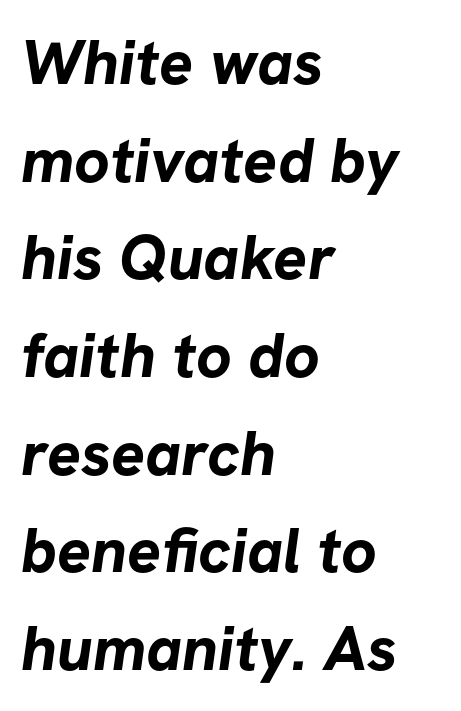
{"serif": "no", "bold": "yes", "weight": "bold", "width": "normal", "stroke_contrast": "low", "x_height": "medium", "monospaced": "no", "underline": "no", "align": "left", "line_spacing": "normal", "line_spacing_ratio": 1.55, "letter_spacing": "normal", "letter_spacing_em": 0.0, "glyph_px": 63}
